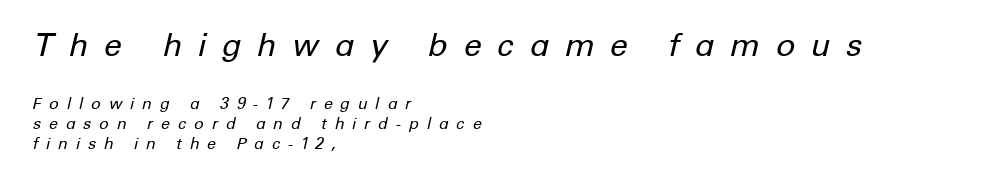
The image shows 32 px regular-weight type, italic (leaning right); set left-aligned, line spacing 1.24x, unusually wide letter spacing (+0.48 em), not underlined; the first (top) block is 2.0x larger; low stroke contrast and a medium x-height.
